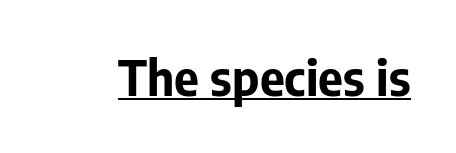
The image shows 48 px bold sans-serif type, upright; set normal letter spacing, underlined; low stroke contrast and a medium x-height.
